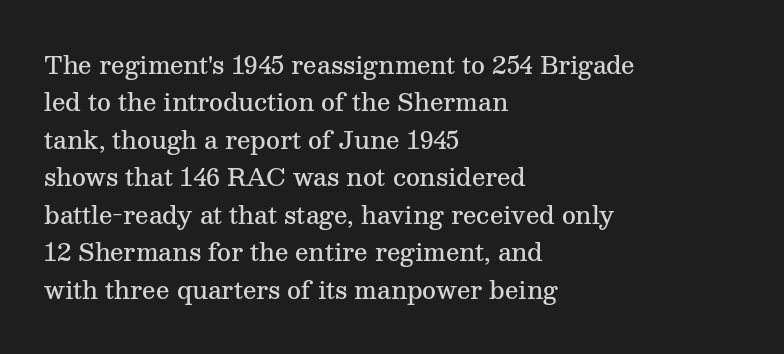
{"italic": "no", "bold": "semi", "underline": "no", "align": "left", "line_spacing": "normal", "line_spacing_ratio": 1.56, "letter_spacing": "normal", "letter_spacing_em": 0.0, "glyph_px": 24}
